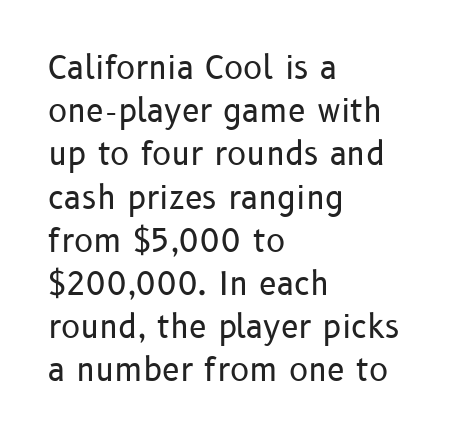
The image shows 32 px regular-weight sans-serif type, upright; set left-aligned, normal line spacing (1.35x), normal letter spacing, not underlined; low stroke contrast and a medium x-height.
